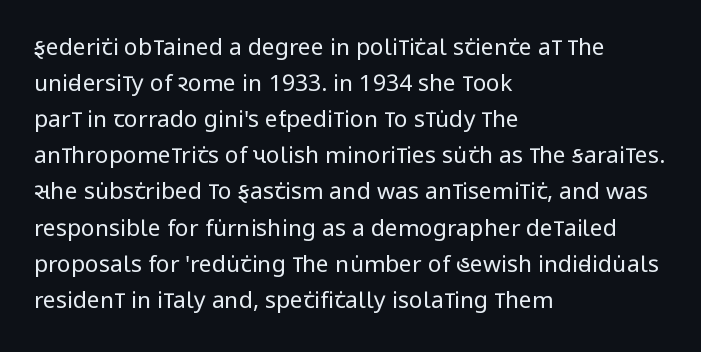
{"italic": "no", "bold": "no", "underline": "no", "align": "left", "line_spacing": "normal", "line_spacing_ratio": 1.57, "letter_spacing": "normal", "letter_spacing_em": 0.0, "glyph_px": 23}
